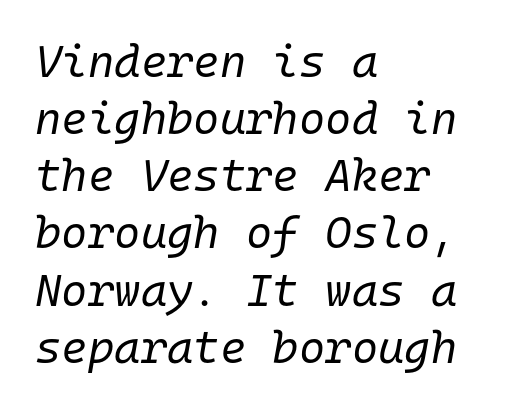
The image shows 45 px regular-weight type, italic (leaning right), monospaced; set left-aligned, normal line spacing (1.27x), normal letter spacing, not underlined; low stroke contrast and a medium x-height.
